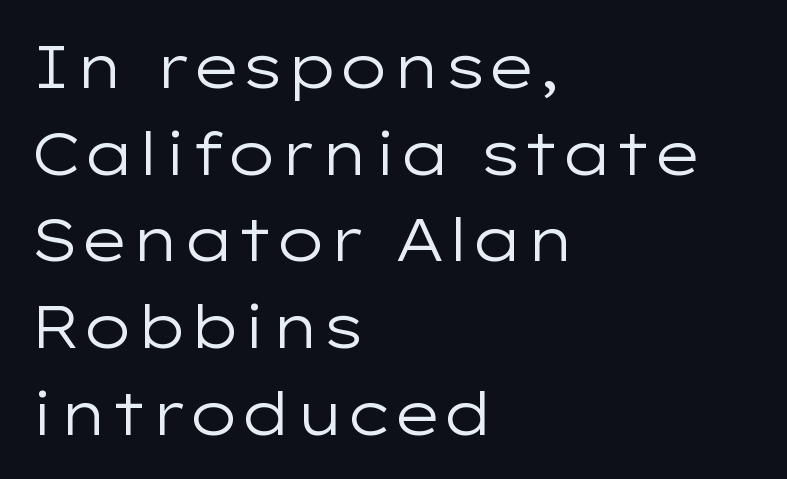
{"serif": "no", "italic": "no", "bold": "no", "weight": "regular", "width": "wide", "stroke_contrast": "low", "x_height": "medium", "monospaced": "no", "underline": "no", "align": "left", "line_spacing": "normal", "line_spacing_ratio": 1.47, "letter_spacing": "normal", "letter_spacing_em": 0.0, "glyph_px": 59}
